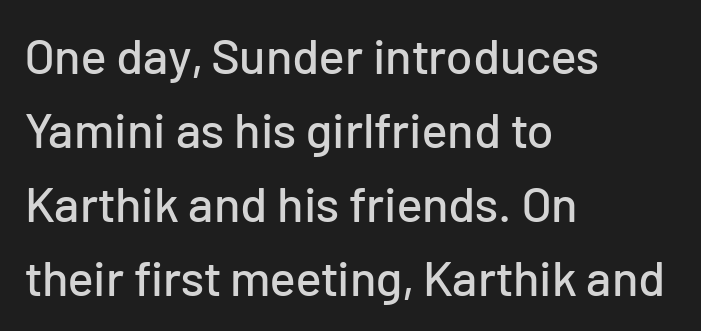
Q: Is the text italic (slanted)? A: No, it is upright.
Q: Is the typeface a serif or a sans-serif typeface? A: Sans-serif.
Q: Is the text underlined? A: No.
Q: How is the paragraph aligned? A: Left-aligned.
Q: Is the spacing between letters normal or unusually wide? A: Normal.
Q: Is the spacing between lines tight, normal or loose? A: Normal.
Q: Width (condensed, normal, or wide)? A: Normal.
Q: Stroke contrast? A: Low.
Q: x-height? A: Medium.
Q: Monospaced? A: No.
